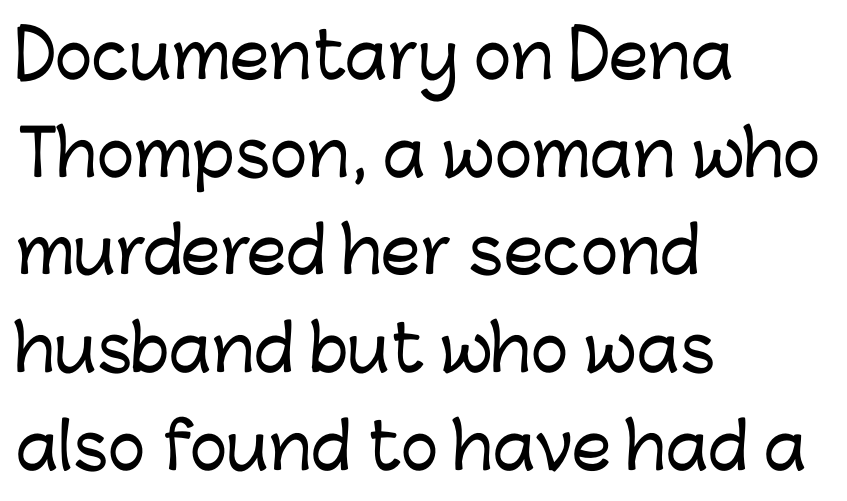
Q: Is the text italic (slanted)? A: No, it is upright.
Q: Is the typeface a serif or a sans-serif typeface? A: Sans-serif.
Q: Is the text underlined? A: No.
Q: How is the paragraph aligned? A: Left-aligned.
Q: Is the spacing between letters normal or unusually wide? A: Normal.
Q: Is the spacing between lines tight, normal or loose? A: Normal.
Q: Width (condensed, normal, or wide)? A: Normal.
Q: Stroke contrast? A: Low.
Q: x-height? A: Medium.
Q: Monospaced? A: No.
